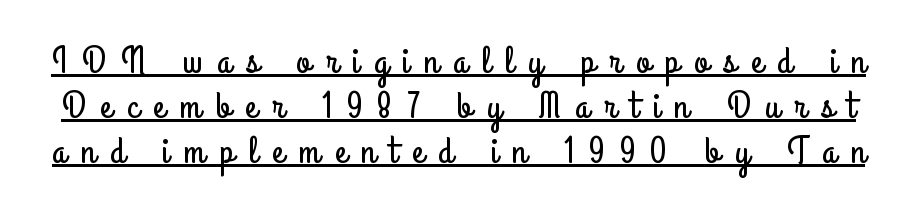
You could only call the tracking loose — the letters float apart. Looks like someone drew a line under every word here. Serif or sans? Sans — the stroke terminals are bare. The leading is snug, giving the passage a crowded texture.
